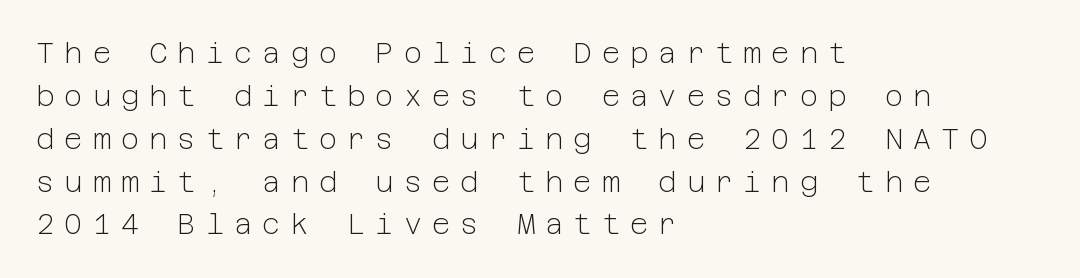
{"serif": "no", "italic": "no", "bold": "no", "weight": "light", "width": "normal", "stroke_contrast": "low", "x_height": "medium", "underline": "no", "align": "left", "line_spacing": "normal", "line_spacing_ratio": 1.53, "letter_spacing": "wide", "letter_spacing_em": 0.36, "glyph_px": 28}
